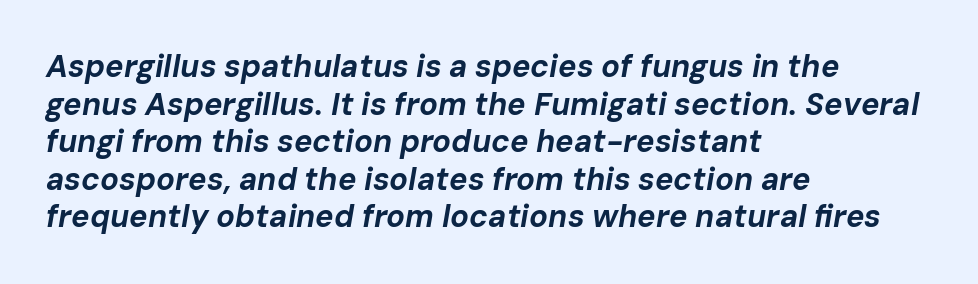
{"italic": "yes", "lean": "right", "slant_degrees": 10, "bold": "yes", "weight": "bold", "width": "normal", "stroke_contrast": "low", "x_height": "medium", "monospaced": "no", "underline": "no", "align": "left", "line_spacing_ratio": 1.21, "letter_spacing": "normal", "letter_spacing_em": 0.0, "glyph_px": 31}
